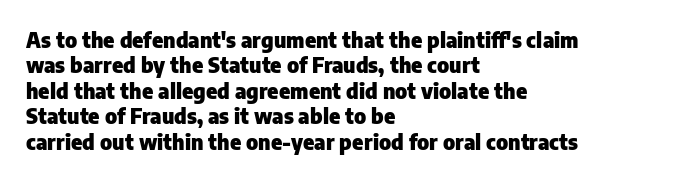
The image shows 21 px bold type, upright; set left-aligned, line spacing 1.21x, normal letter spacing, not underlined.
